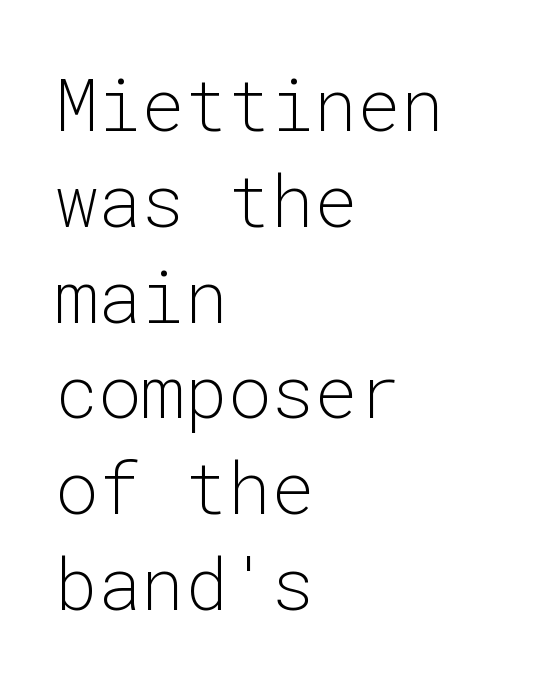
Italic: no, the glyphs are upright roman. The compositor pushed each line to the left boundary. Glyph-to-glyph distance matches everyday printed text. Is there much room between lines? A standard amount, neither cramped nor airy. This rendering features lettering with no underline. Weight: regular or lighter.
